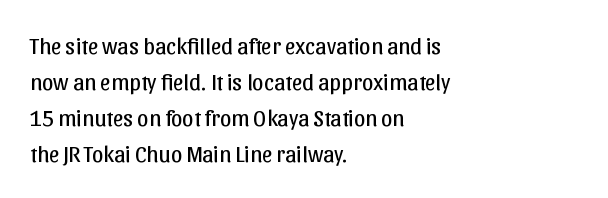
The image shows 23 px text type, upright; set left-aligned, normal line spacing (1.57x), normal letter spacing, not underlined.
